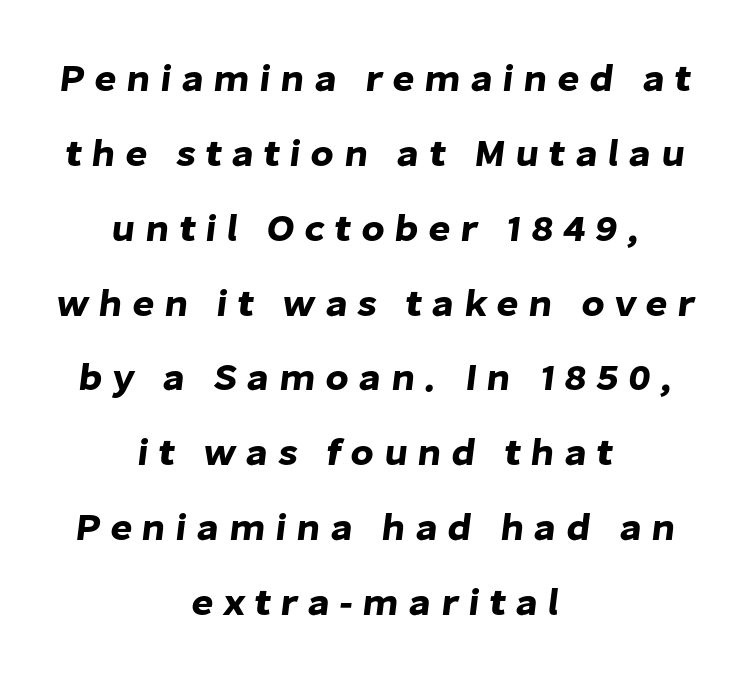
The compositor balanced each line on the midline. The words here are not underlined. Quick note: interline space is abundant. You can tell from the bare stems that sans-serif type was used.
